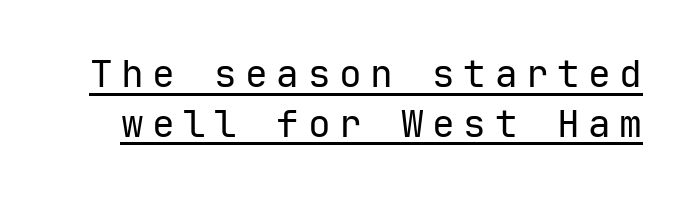
The image shows 38 px regular-weight sans-serif type, upright; set normal line spacing (1.31x), unusually wide letter spacing (+0.22 em), underlined; low stroke contrast and a medium x-height.
